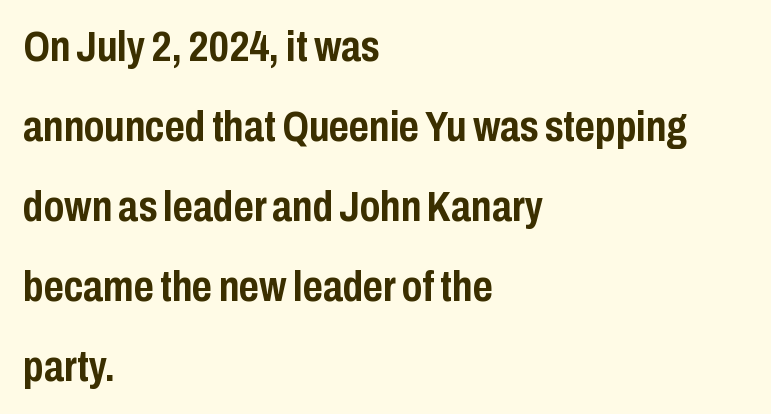
The image shows 43 px semibold, condensed sans-serif type, upright; set left-aligned, line spacing 1.86x, normal letter spacing, not underlined; low stroke contrast and a medium x-height.
